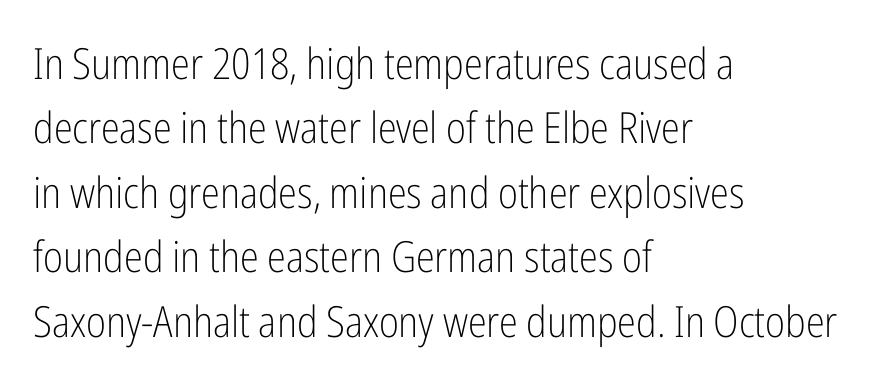
{"serif": "no", "italic": "no", "bold": "no", "weight": "light", "width": "condensed", "stroke_contrast": "low", "x_height": "medium", "monospaced": "no", "underline": "no", "align": "left", "line_spacing": "normal", "line_spacing_ratio": 1.5, "letter_spacing": "normal", "letter_spacing_em": 0.0, "glyph_px": 43}
